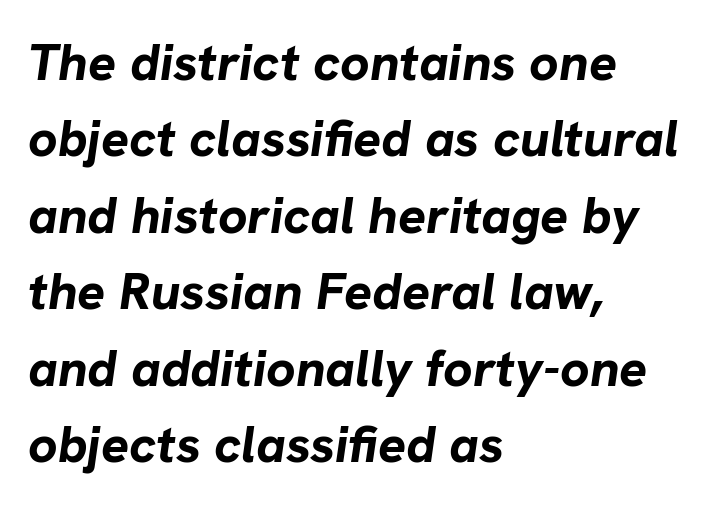
Q: Is the text bold? A: Yes.
Q: Is the text italic (slanted)? A: Yes, it leans right by about 8 degrees.
Q: Is the text underlined? A: No.
Q: How is the paragraph aligned? A: Left-aligned.
Q: Is the spacing between letters normal or unusually wide? A: Normal.
Q: Is the spacing between lines tight, normal or loose? A: Normal.
Q: Width (condensed, normal, or wide)? A: Normal.
Q: Stroke contrast? A: Low.
Q: x-height? A: Medium.
Q: Monospaced? A: No.
